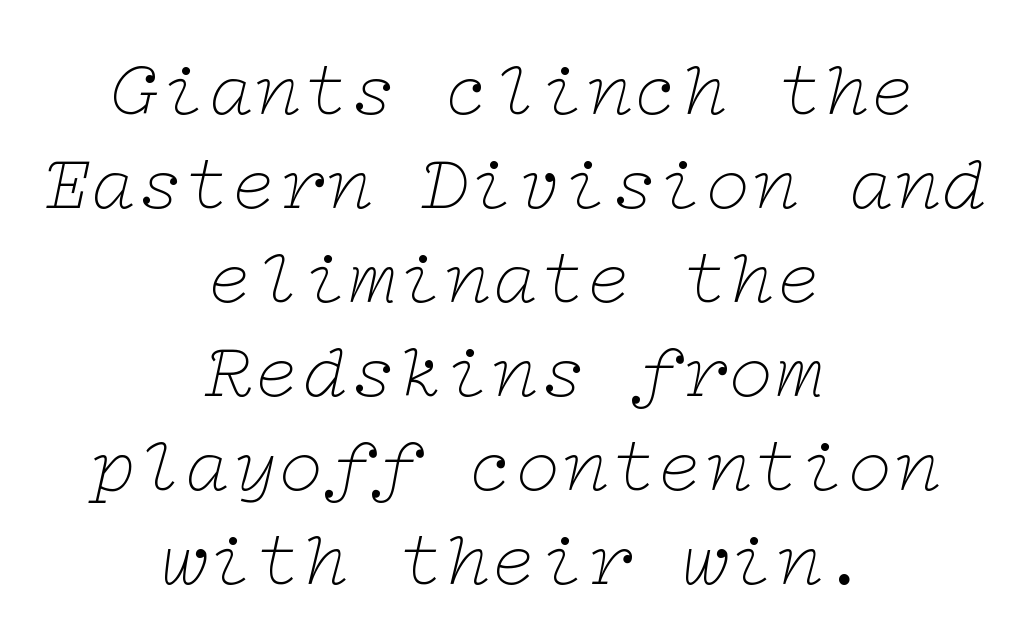
Q: Is the text bold? A: No.
Q: Is the text italic (slanted)? A: Yes, it leans right by about 12 degrees.
Q: Is the typeface a serif or a sans-serif typeface? A: Serif.
Q: Is the text underlined? A: No.
Q: How is the paragraph aligned? A: Centered.
Q: Is the spacing between letters normal or unusually wide? A: Normal.
Q: Width (condensed, normal, or wide)? A: Wide.
Q: Stroke contrast? A: Low.
Q: x-height? A: Medium.
